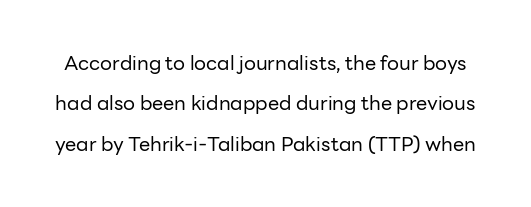
The image shows 20 px text type, upright; set loose line spacing (2.02x), normal letter spacing, not underlined.
